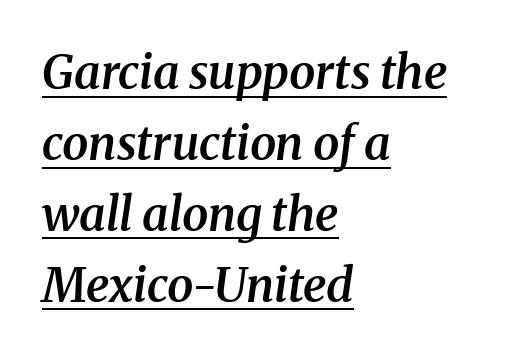
Q: Is the text bold? A: Semi-bold.
Q: Is the text italic (slanted)? A: Yes, it leans right by about 8 degrees.
Q: Is the typeface a serif or a sans-serif typeface? A: Serif.
Q: Is the text underlined? A: Yes.
Q: How is the paragraph aligned? A: Left-aligned.
Q: Is the spacing between letters normal or unusually wide? A: Normal.
Q: Is the spacing between lines tight, normal or loose? A: Normal.
Q: Width (condensed, normal, or wide)? A: Normal.
Q: Stroke contrast? A: Medium.
Q: x-height? A: Medium.
Q: Monospaced? A: No.
